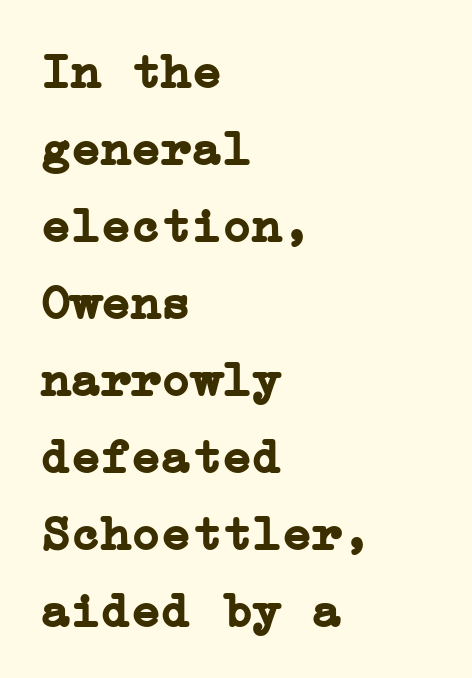
The face used here has the dense, thick strokes of a bold. The string is rendered with underlining switched off. Evenly set lines give the paragraph a standard silhouette. The ragged edge is on the right, which tells us the setting is flush left.
